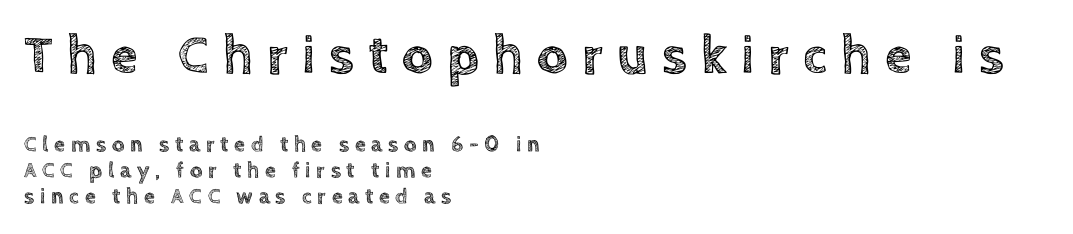
The image shows 54 px text type, upright; set left-aligned, line spacing 1.18x, unusually wide letter spacing (+0.26 em), not underlined; the first (top) block is 2.45x larger; a large x-height.
